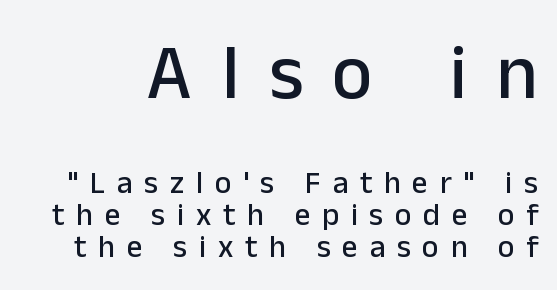
{"serif": "no", "italic": "no", "width": "normal", "stroke_contrast": "low", "x_height": "medium", "monospaced": "no", "underline": "no", "line_spacing": "tight", "line_spacing_ratio": 1.04, "letter_spacing": "wide", "letter_spacing_em": 0.38, "larger_block": "first", "size_ratio": 2.48, "glyph_px": 77}
